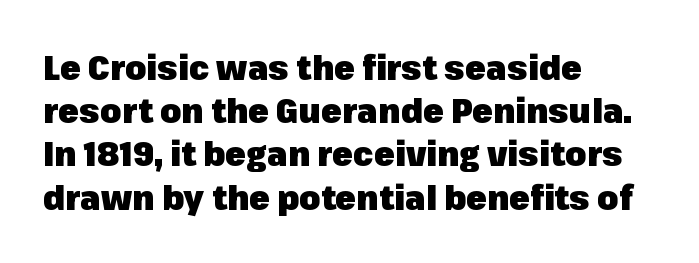
The image shows 34 px heavy sans-serif type, upright; set left-aligned, normal line spacing (1.27x), normal letter spacing, not underlined; low stroke contrast and a medium x-height.
